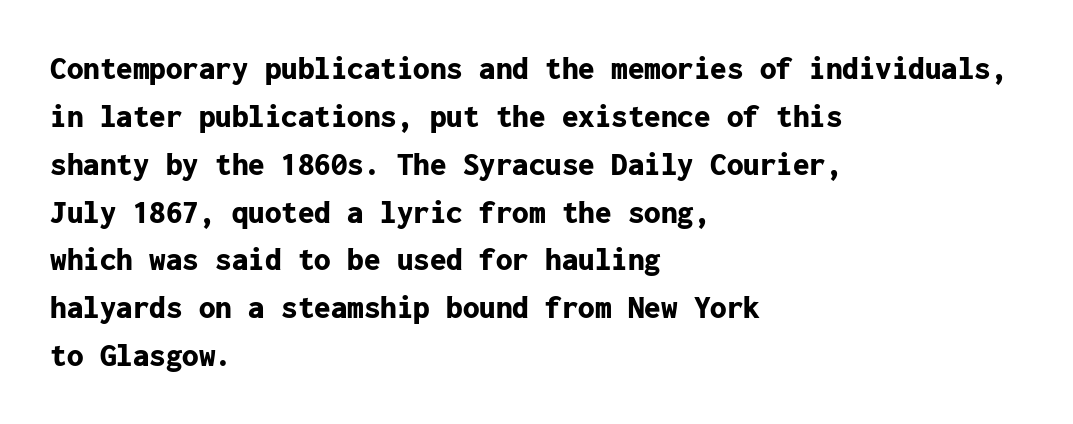
The image shows 33 px bold sans-serif type, upright, monospaced; set left-aligned, normal line spacing (1.45x), normal letter spacing, not underlined; low stroke contrast and a medium x-height.
